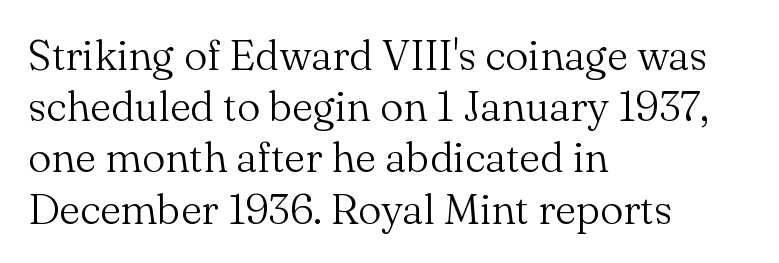
The image shows 42 px light serif type, upright; set left-aligned, line spacing 1.22x, normal letter spacing, not underlined; medium stroke contrast and a small x-height.
